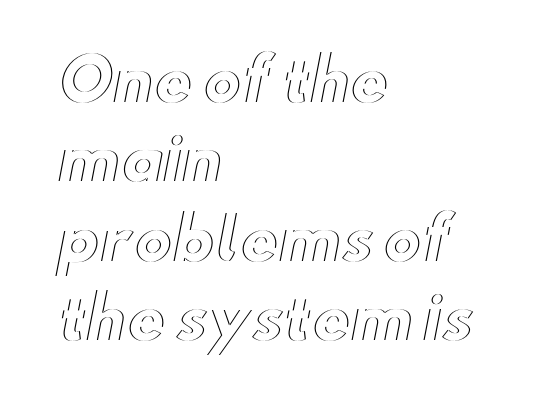
{"width": "wide", "x_height": "small", "monospaced": "no", "underline": "no", "align": "left", "line_spacing": "normal", "line_spacing_ratio": 1.37, "letter_spacing": "normal", "letter_spacing_em": 0.0, "glyph_px": 58}
